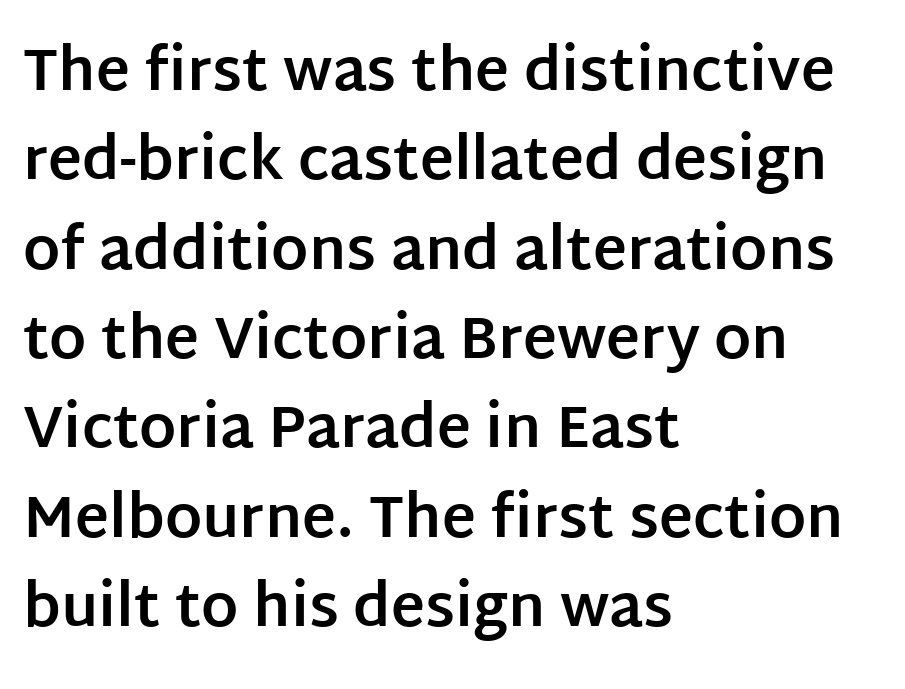
Unmarked baselines from the first word to the last. You could not count columns in this text — the font is proportionally spaced. The characters display no serif detailing; their extremities are plain. Caption: standard tracking, unaltered. In terms of leading, this rendering sits right in the middle.
